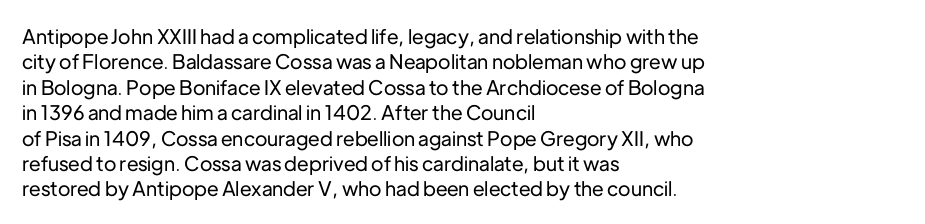
Q: Is the text italic (slanted)? A: No, it is upright.
Q: Is the text underlined? A: No.
Q: How is the paragraph aligned? A: Left-aligned.
Q: Is the spacing between letters normal or unusually wide? A: Normal.
Q: Is the spacing between lines tight, normal or loose? A: Normal.
